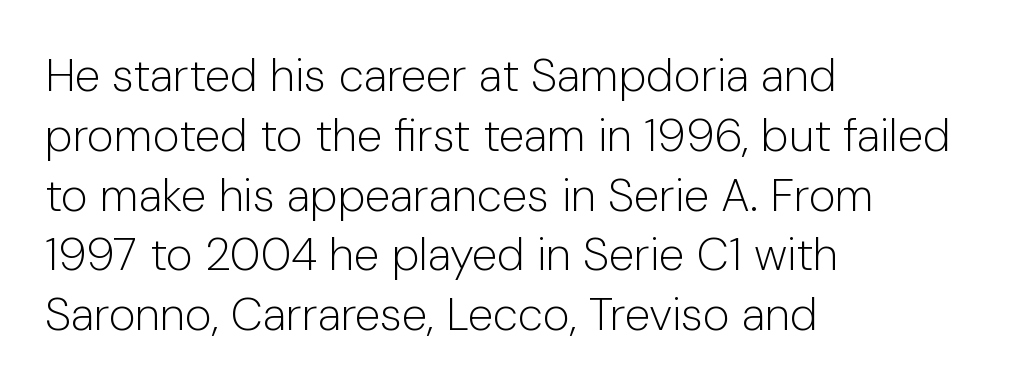
This rendering features lettering with no underline. The block of text has a typical density, with ordinary space between rows. You could call the tracking neutral — neither tight nor loose. The typesetter chose a ragged-right arrangement here. This reads as an unemphasized weight, regular at the heaviest.
